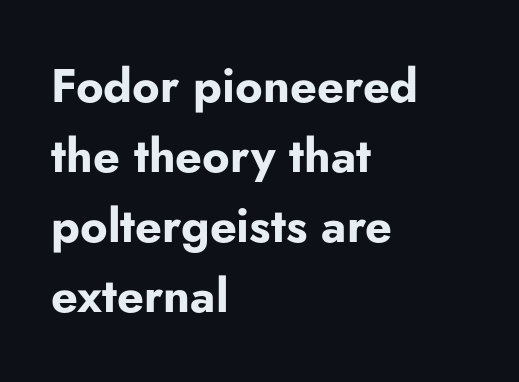
The image shows 47 px bold sans-serif type, upright; set left-aligned, normal line spacing (1.49x), normal letter spacing, not underlined; low stroke contrast and a small x-height.
